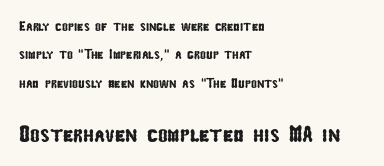
Q: Is the text underlined? A: No.
Q: How is the paragraph aligned? A: Left-aligned.
Q: Is the spacing between letters normal or unusually wide? A: Normal.
Q: Is the spacing between lines tight, normal or loose? A: Loose.
Q: Which block of text is set in a larger size, the first (top) or the second (bottom)? A: The second (bottom) one.
